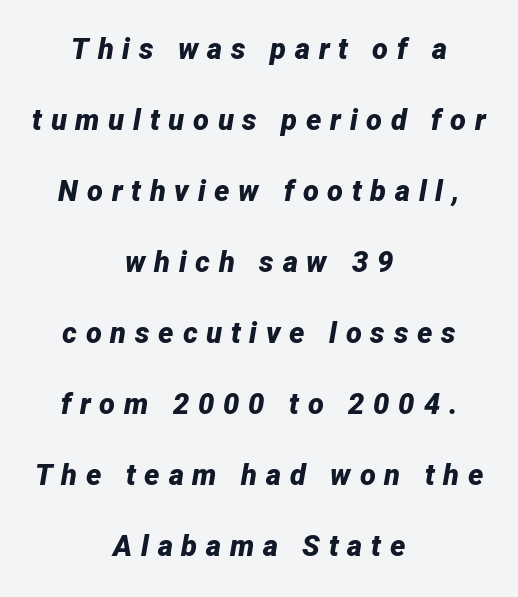
The image shows 29 px bold type, italic (leaning right); set centered, loose line spacing (2.45x), unusually wide letter spacing (+0.3 em), not underlined; low stroke contrast and a medium x-height.
